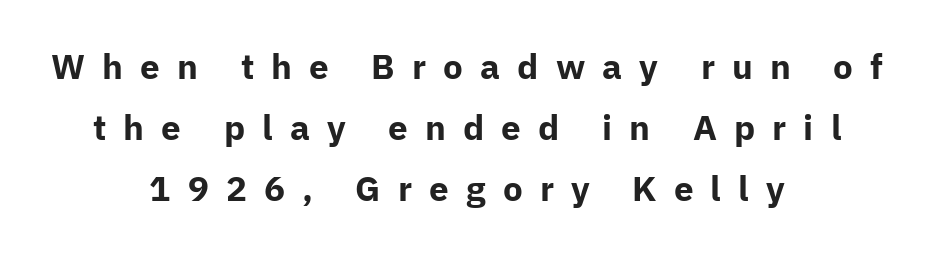
Casual observation: everything's sitting right in the middle. Check under the words: just untouched page. Pretty heavy lettering here — definitely bold. The letters advance in unequal steps, a hallmark of proportional type. Stroke terminals: plain, sans-serif. Tall strokes in this sample are plumb rather than angled.
